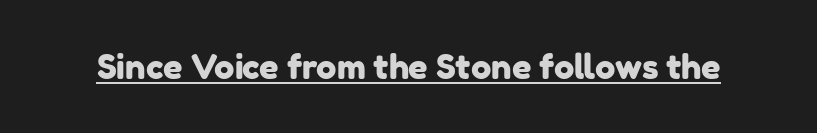
The image shows 34 px sans-serif type; set normal letter spacing, underlined; low stroke contrast and a medium x-height.
